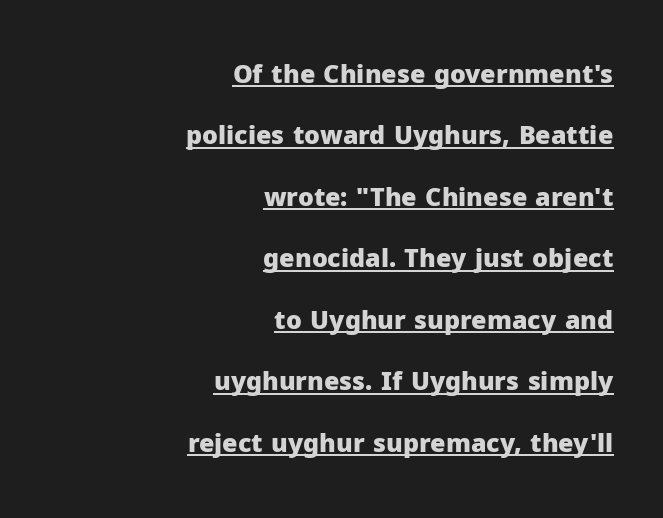
These lines stack with their right ends in a neat column. Is there an underline? Yes — a line sits under the letters. The face used here is rendered with its standard letterfit. The passage shown stacks its lines with a broad gap.
